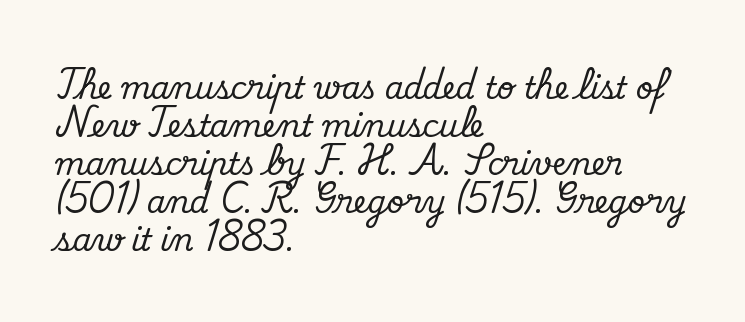
Q: Is the text italic (slanted)? A: Yes.
Q: Is the typeface a serif or a sans-serif typeface? A: Serif.
Q: Is the text underlined? A: No.
Q: How is the paragraph aligned? A: Left-aligned.
Q: Is the spacing between letters normal or unusually wide? A: Normal.
Q: Is the spacing between lines tight, normal or loose? A: Normal.
Q: Width (condensed, normal, or wide)? A: Normal.
Q: Stroke contrast? A: Medium.
Q: x-height? A: Small.
Q: Monospaced? A: No.
